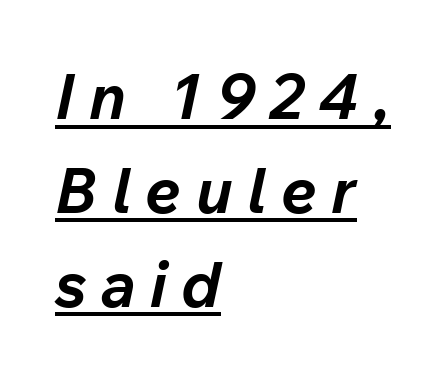
The image shows 63 px bold type, italic (leaning right); set left-aligned, normal line spacing (1.49x), unusually wide letter spacing (+0.23 em), underlined; low stroke contrast and a medium x-height.
